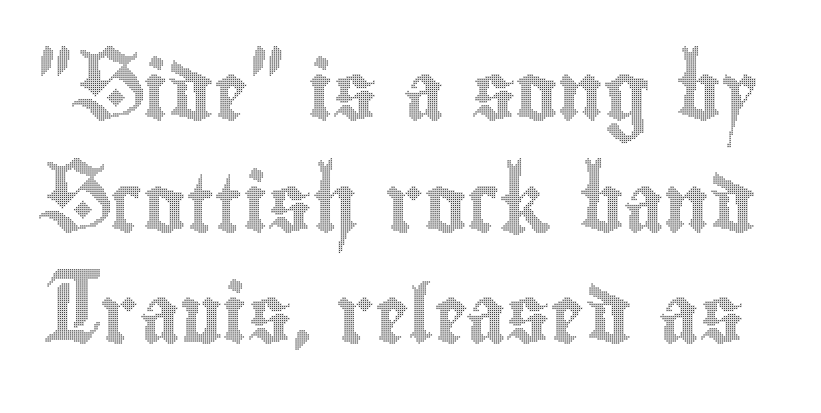
Q: Is the text italic (slanted)? A: No, it is upright.
Q: Is the text underlined? A: No.
Q: Is the spacing between letters normal or unusually wide? A: Normal.
Q: Is the spacing between lines tight, normal or loose? A: Loose.
Q: Width (condensed, normal, or wide)? A: Condensed.
Q: x-height? A: Small.
Q: Monospaced? A: No.
